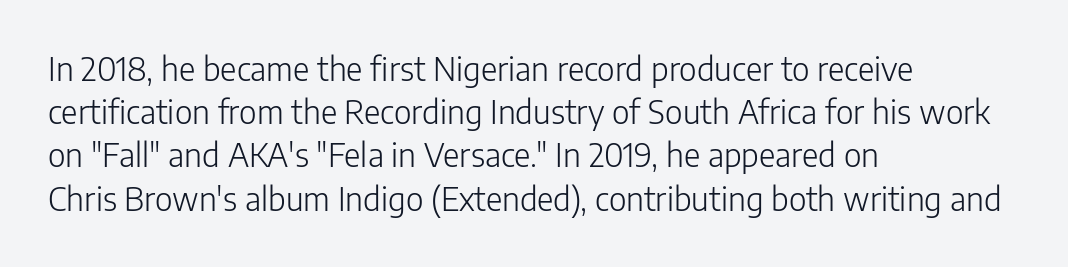
Ink coverage per letter is moderate at most. This sample uses a sans-serif face. This is the regular roman posture of the typeface. Just letters on the line, the space beneath them empty. Quick note: interline space is typical.
